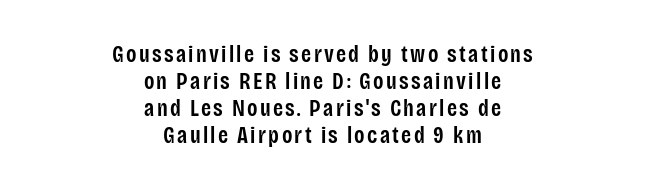
The image shows 23 px text type, upright; set centered, line spacing 1.17x, not underlined.
